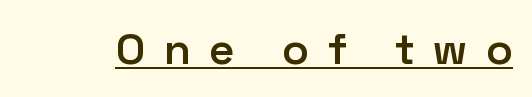
The gaps between neighbouring characters are conspicuously large. You can see a thin bar hugging the bottom of the glyphs. The letters advance in unequal steps, a hallmark of proportional type. The letters stand upright; this is a roman face. Summary of weight: moderately heavy, a semibold. Typographically, this falls in the sans-serif category.
